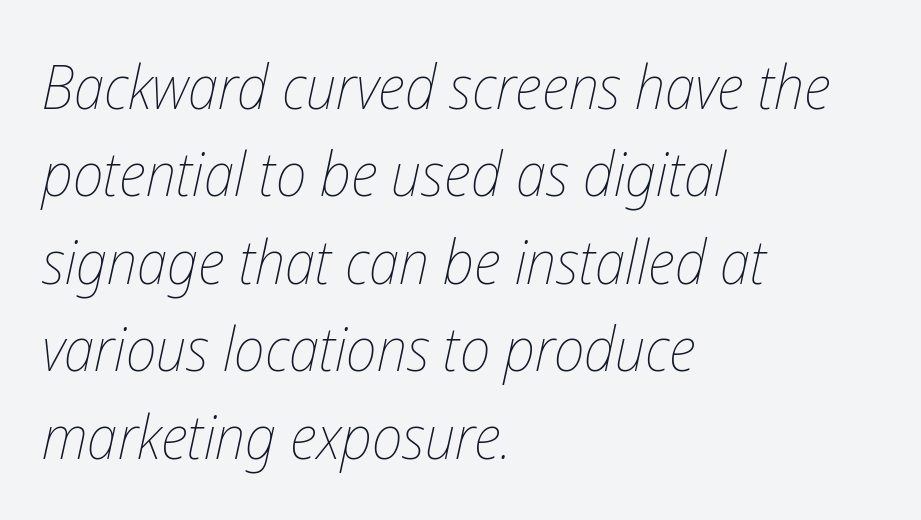
Q: Is the text bold? A: No.
Q: Is the text italic (slanted)? A: Yes, it leans right by about 12 degrees.
Q: Is the text underlined? A: No.
Q: How is the paragraph aligned? A: Left-aligned.
Q: Is the spacing between letters normal or unusually wide? A: Normal.
Q: Is the spacing between lines tight, normal or loose? A: Normal.
Q: Width (condensed, normal, or wide)? A: Condensed.
Q: Stroke contrast? A: Low.
Q: x-height? A: Medium.
Q: Monospaced? A: No.
